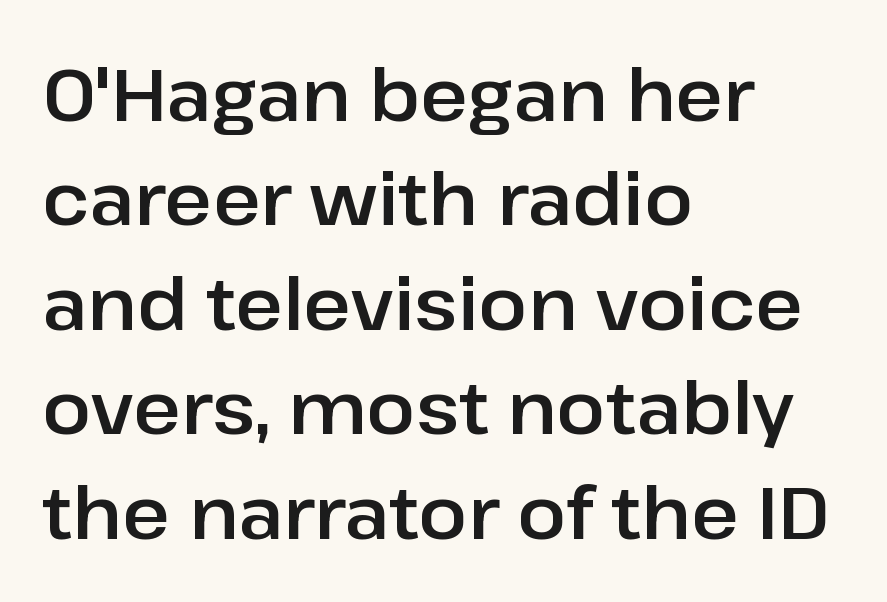
{"serif": "no", "italic": "no", "width": "normal", "stroke_contrast": "low", "x_height": "medium", "monospaced": "no", "underline": "no", "align": "left", "line_spacing": "normal", "line_spacing_ratio": 1.43, "letter_spacing": "normal", "letter_spacing_em": 0.0, "glyph_px": 73}
